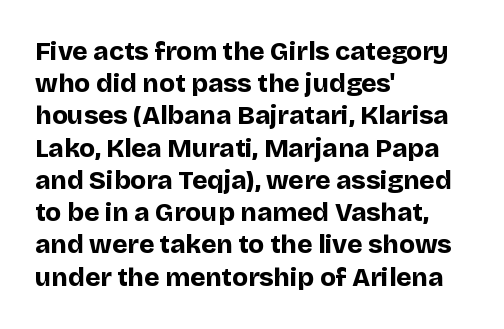
{"italic": "no", "bold": "yes", "underline": "no", "align": "left", "line_spacing_ratio": 1.24, "letter_spacing": "normal", "letter_spacing_em": 0.0, "glyph_px": 26}
